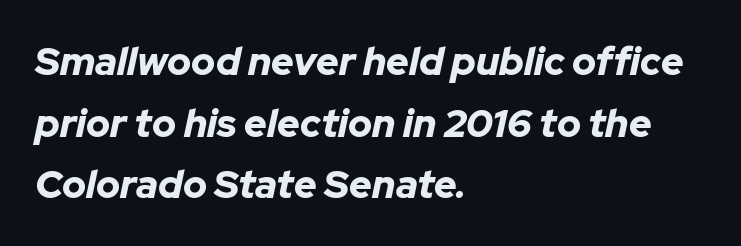
The image shows 39 px bold type, italic (leaning right); set left-aligned, normal line spacing (1.58x), normal letter spacing, not underlined; low stroke contrast and a medium x-height.
